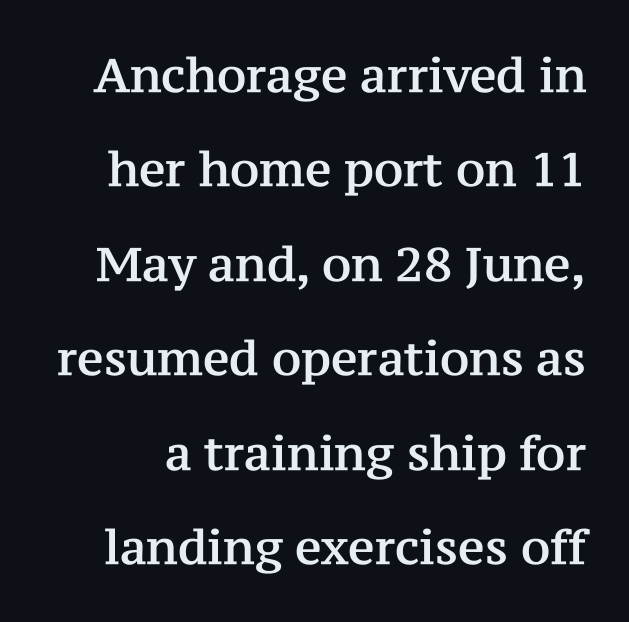
Q: Is the text italic (slanted)? A: No, it is upright.
Q: Is the typeface a serif or a sans-serif typeface? A: Serif.
Q: Is the text underlined? A: No.
Q: Is the spacing between letters normal or unusually wide? A: Normal.
Q: Is the spacing between lines tight, normal or loose? A: Loose.
Q: Width (condensed, normal, or wide)? A: Normal.
Q: Stroke contrast? A: Medium.
Q: x-height? A: Medium.
Q: Monospaced? A: No.
